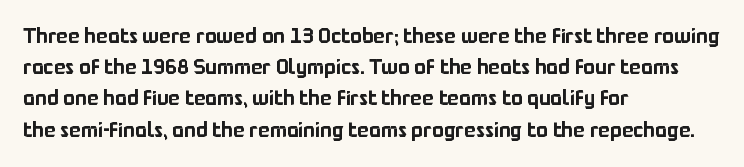
Q: Is the text italic (slanted)? A: No, it is upright.
Q: Is the text underlined? A: No.
Q: How is the paragraph aligned? A: Left-aligned.
Q: Is the spacing between letters normal or unusually wide? A: Normal.
Q: Is the spacing between lines tight, normal or loose? A: Normal.
